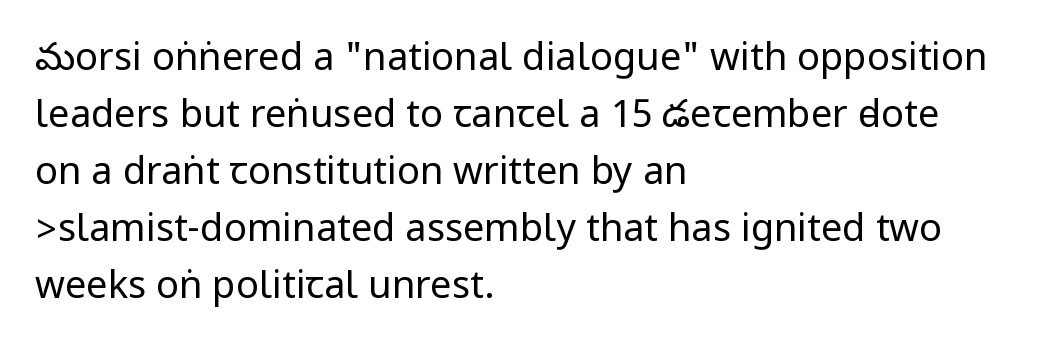
Q: Is the text bold? A: No.
Q: Is the text italic (slanted)? A: No, it is upright.
Q: Is the typeface a serif or a sans-serif typeface? A: Sans-serif.
Q: Is the text underlined? A: No.
Q: How is the paragraph aligned? A: Left-aligned.
Q: Is the spacing between letters normal or unusually wide? A: Normal.
Q: Is the spacing between lines tight, normal or loose? A: Normal.
Q: Width (condensed, normal, or wide)? A: Condensed.
Q: Stroke contrast? A: Low.
